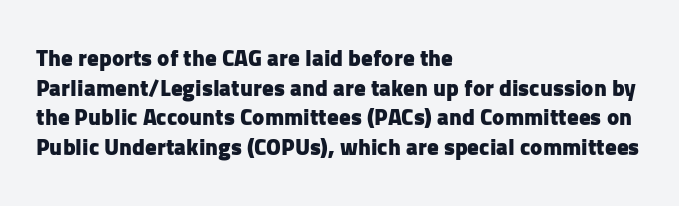
{"italic": "no", "bold": "yes", "underline": "no", "align": "left", "line_spacing": "normal", "line_spacing_ratio": 1.29, "letter_spacing": "normal", "letter_spacing_em": 0.0, "glyph_px": 23}
